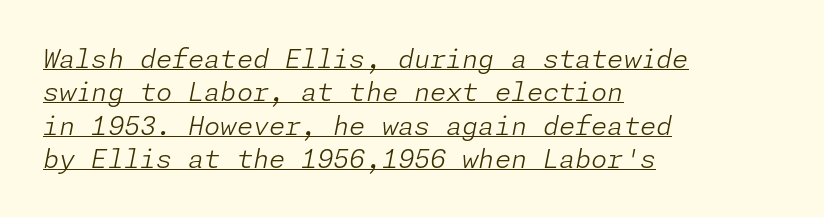
The image shows 26 px text type, italic (leaning right); set left-aligned, normal line spacing (1.28x), normal letter spacing, underlined.
